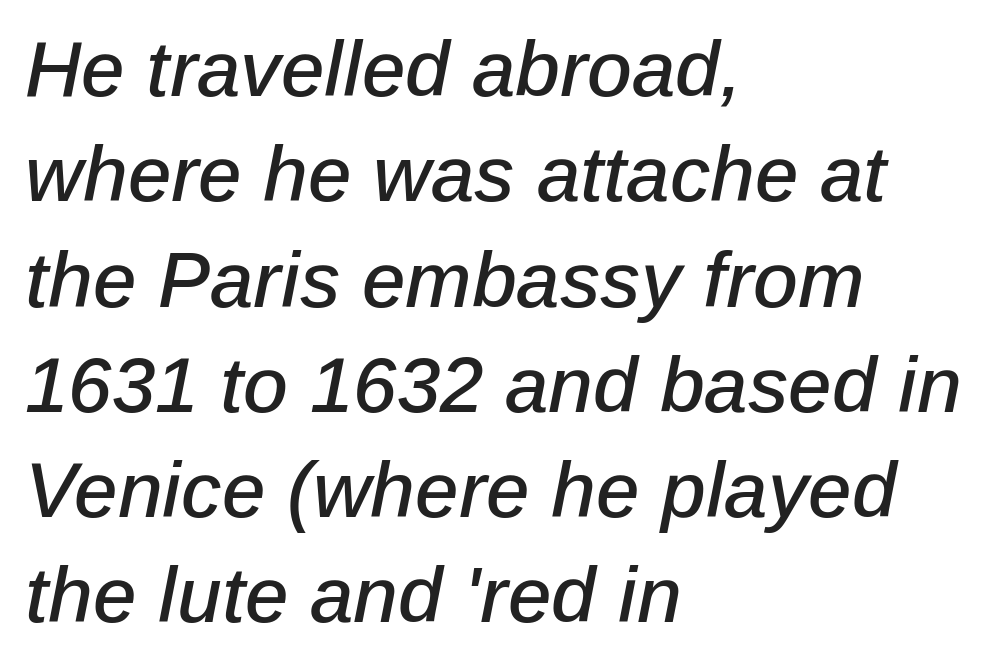
Q: Is the text italic (slanted)? A: Yes, it leans right by about 12 degrees.
Q: Is the text underlined? A: No.
Q: How is the paragraph aligned? A: Left-aligned.
Q: Is the spacing between letters normal or unusually wide? A: Normal.
Q: Is the spacing between lines tight, normal or loose? A: Normal.
Q: Width (condensed, normal, or wide)? A: Normal.
Q: Stroke contrast? A: Low.
Q: x-height? A: Medium.
Q: Monospaced? A: No.
